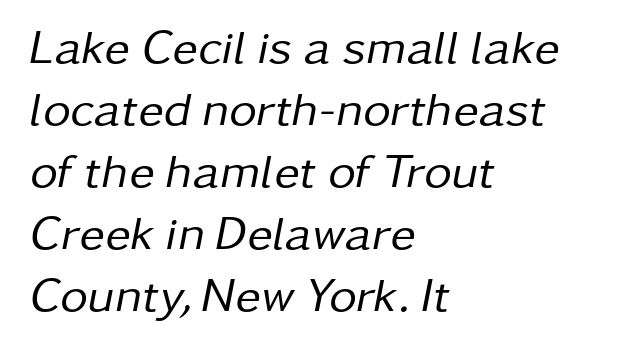
{"italic": "yes", "lean": "right", "slant_degrees": 11, "bold": "no", "weight": "regular", "width": "normal", "stroke_contrast": "low", "x_height": "medium", "monospaced": "no", "underline": "no", "align": "left", "line_spacing": "normal", "line_spacing_ratio": 1.29, "letter_spacing": "normal", "letter_spacing_em": 0.0, "glyph_px": 48}
